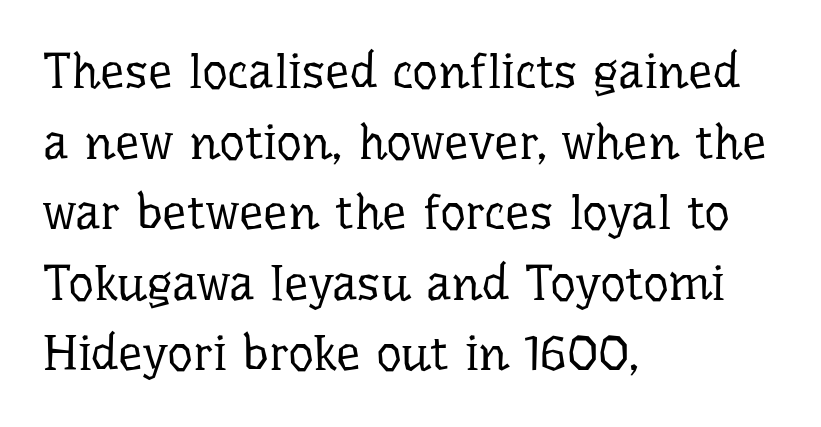
Leading matches the norm, producing a regular column. What stands out about the letter spacing? Nothing — it is the standard amount. The passage shown is typed in a proportional face where columns would drift. Is the stroke heavy? The answer is a plain regular-or-lighter. The characters display serif detailing at their extremities.
